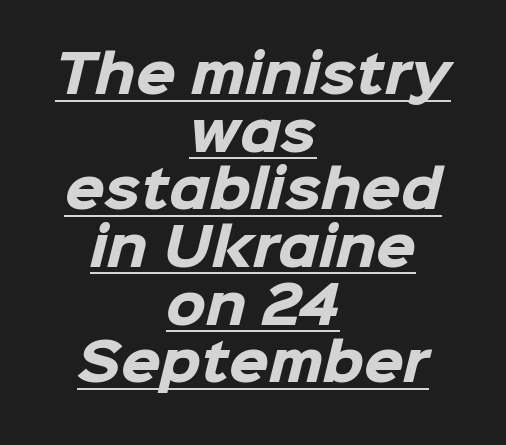
{"serif": "no", "bold": "yes", "weight": "heavy", "width": "normal", "stroke_contrast": "low", "x_height": "medium", "monospaced": "no", "underline": "yes", "align": "center", "line_spacing": "tight", "line_spacing_ratio": 1.13, "letter_spacing": "normal", "letter_spacing_em": 0.0, "glyph_px": 51}
